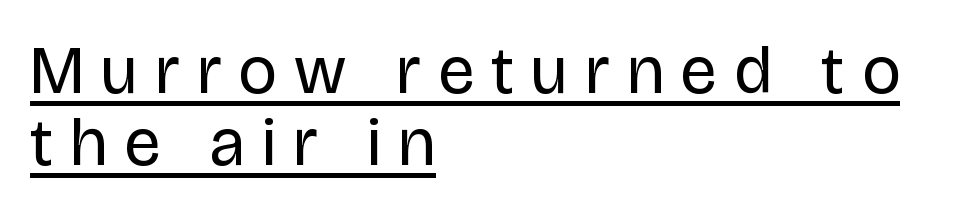
The image shows 67 px regular-weight sans-serif type, upright; set left-aligned, tight line spacing (1.08x), unusually wide letter spacing (+0.26 em), underlined; low stroke contrast and a large x-height.
